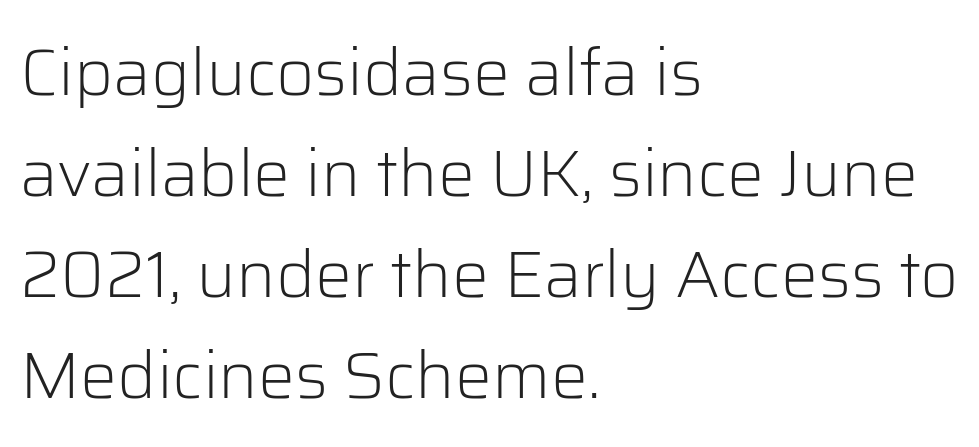
The image shows 66 px light sans-serif type, upright; set left-aligned, normal line spacing (1.53x), normal letter spacing, not underlined; low stroke contrast and a medium x-height.
